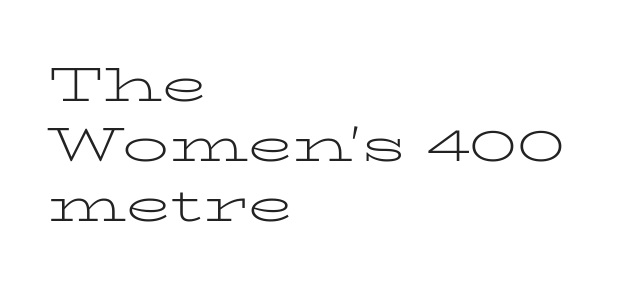
Spacing verdict: proportional, widths tailored to each character. Students, observe: this is what conventionally led text looks like. This is the regular roman posture of the typeface. Check where the strokes stop: tiny serifs finish them off.
